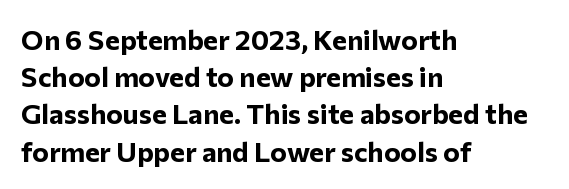
Caption: bold face, heavy strokes. Reading down the column, the eye jumps a familiar distance to each next line. Do the characters align in a grid? No, the font is proportional. Honestly, there is no underline to notice here at all. Italic: no, the glyphs are upright roman.
